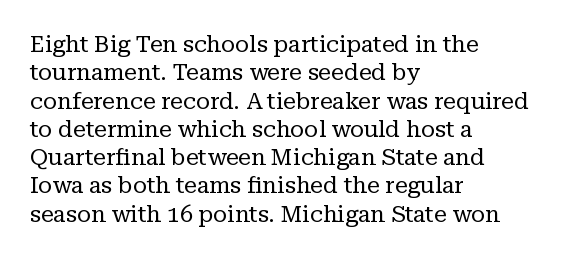
The image shows 23 px text type, upright; set left-aligned, line spacing 1.23x, normal letter spacing, not underlined.
